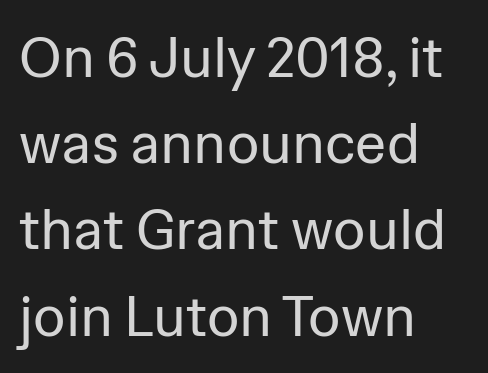
The image shows 56 px regular-weight sans-serif type, upright; set left-aligned, normal line spacing (1.54x), normal letter spacing, not underlined; low stroke contrast and a medium x-height.
